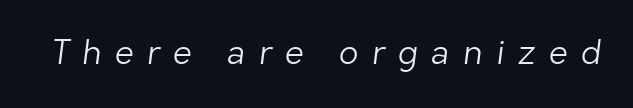
Glyph-to-glyph distance is far greater than everyday printed text. These glyphs show unthickened strokes, regular width or finer. Serifs: no, the terminals of the letterforms are clean. The strip under each line holds only bare page. You could not count columns in this text — the font is proportionally spaced.
